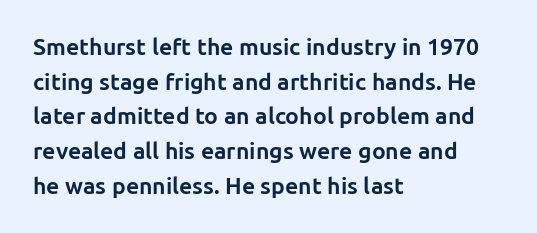
The image shows 23 px bold type, upright; set left-aligned, normal line spacing (1.51x), normal letter spacing, not underlined.
